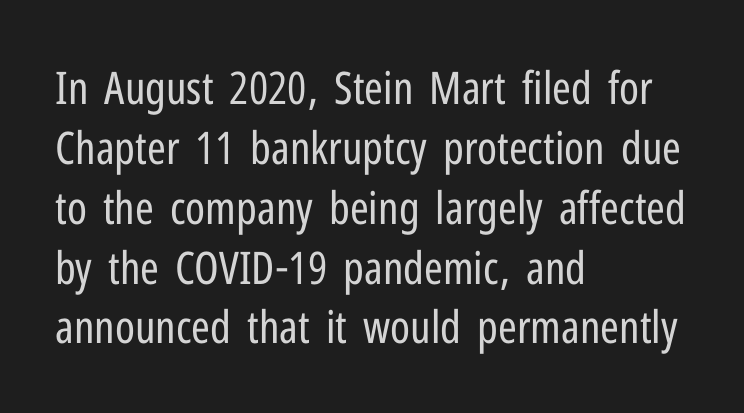
This sample has the flowing, uneven cadence of proportional lettering. The lines in this sample share a left origin and differ only in where they stop. Vertical spacing — default. Caption: standard tracking, unaltered. Note: no serifs on the glyphs. The weight would be labelled regular, book, light, or lighter still.
